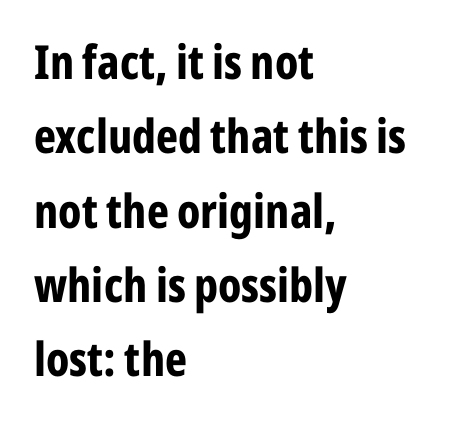
{"serif": "no", "italic": "no", "bold": "yes", "weight": "bold", "width": "condensed", "stroke_contrast": "low", "x_height": "medium", "monospaced": "no", "underline": "no", "align": "left", "line_spacing": "normal", "line_spacing_ratio": 1.58, "letter_spacing": "normal", "letter_spacing_em": 0.0, "glyph_px": 47}
